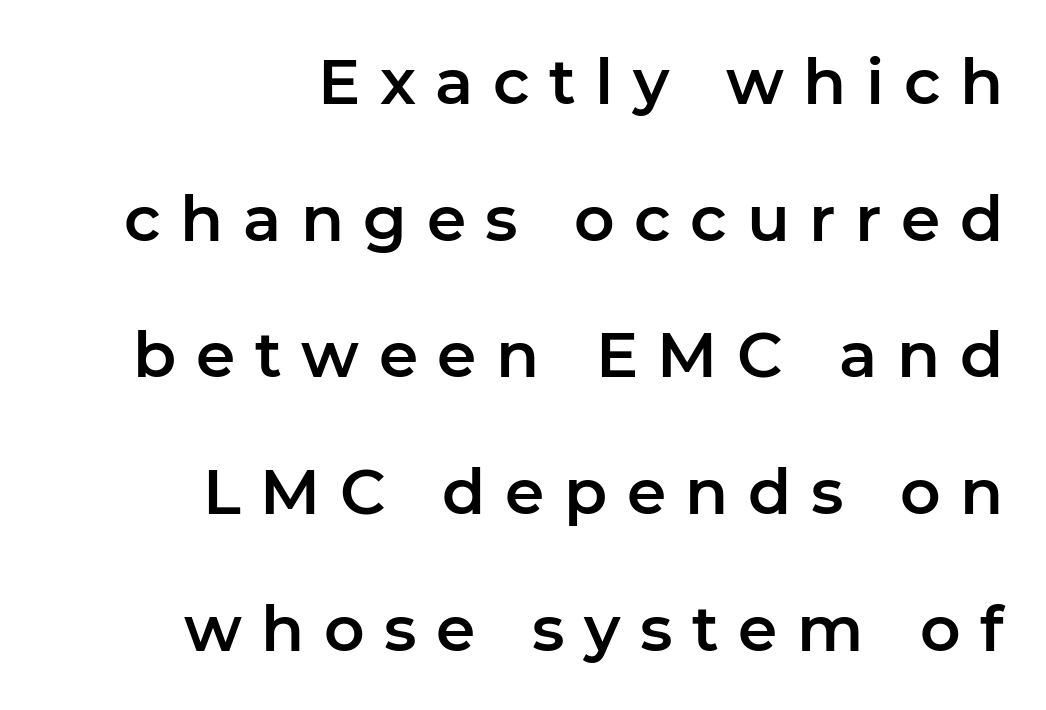
The letters stand straight up with perfectly vertical stems. Does the leading feel generous? Absolutely, it's lavish. Observe the absence of serifs on each vertical stroke in this sample. Think of a printed novel: that variable character pitch is what you see here. The area under the type is left untouched.
